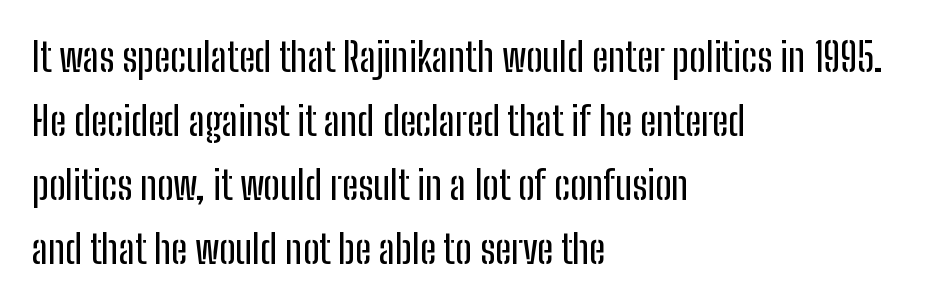
The image shows 40 px condensed sans-serif type, upright; set left-aligned, normal line spacing (1.6x), normal letter spacing, not underlined; low stroke contrast and a medium x-height.
